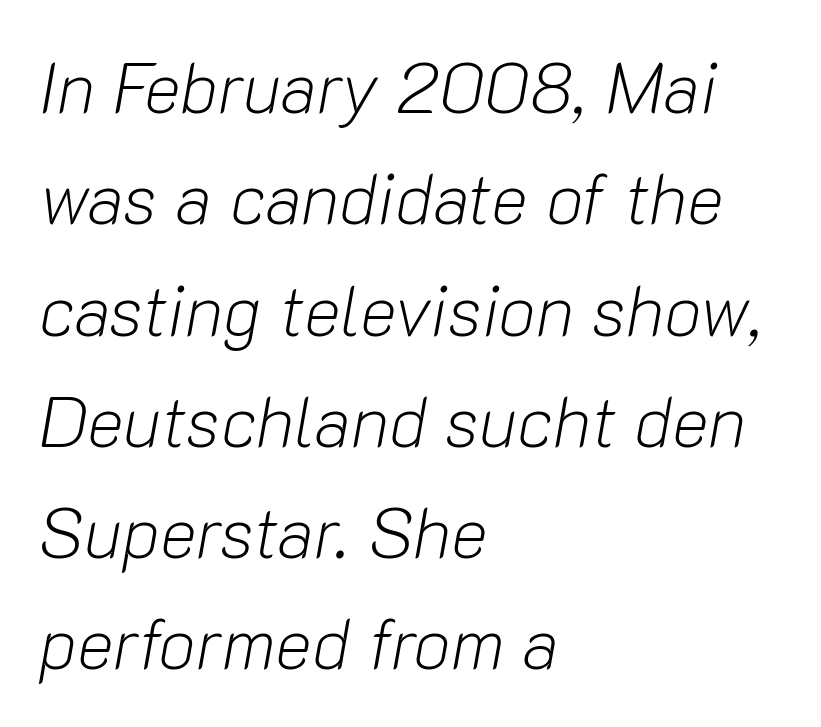
{"italic": "yes", "lean": "right", "slant_degrees": 10, "bold": "no", "weight": "light", "width": "normal", "stroke_contrast": "low", "x_height": "medium", "monospaced": "no", "underline": "no", "align": "left", "line_spacing": "normal", "line_spacing_ratio": 1.59, "letter_spacing": "normal", "letter_spacing_em": 0.0, "glyph_px": 70}
